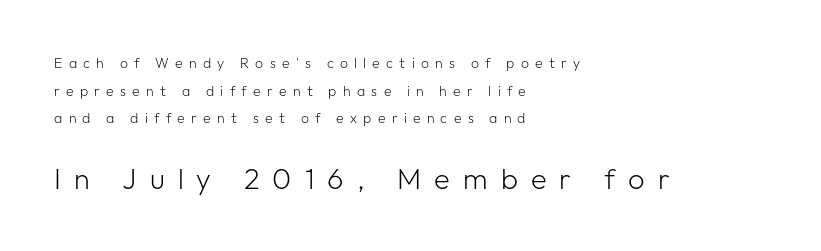
Type style note: lacks serifs. Every stem runs plumb, perpendicular to the baseline. Descenders hang freely into open space. Size contrast runs from small at the top to large at the bottom. The paragraph shown leans on its left margin. Unbolded letterforms with no extra heft.
